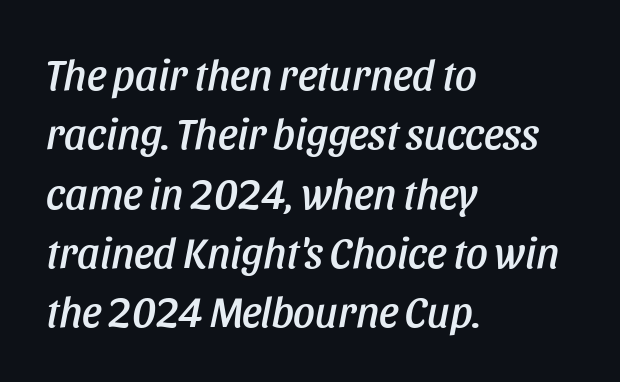
{"italic": "yes", "lean": "right", "slant_degrees": 11, "width": "condensed", "stroke_contrast": "low", "x_height": "large", "monospaced": "no", "underline": "no", "align": "left", "line_spacing": "normal", "line_spacing_ratio": 1.38, "letter_spacing": "normal", "letter_spacing_em": 0.0, "glyph_px": 43}
